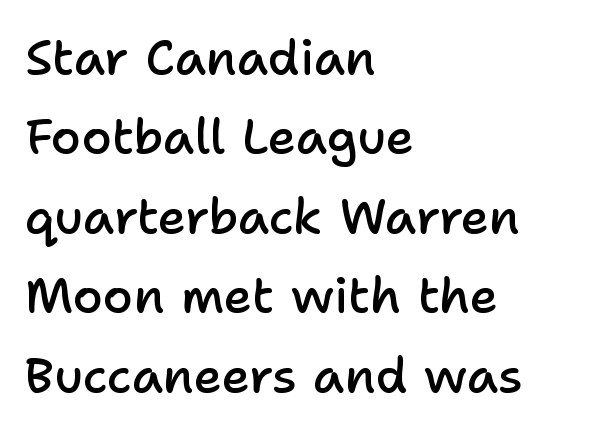
Posture: upright roman. Each word holds together tightly as a unit, with standard inter-letter gaps. Examine the stroke ends and you'll find no serifs. Firm but not heavy-handed strokes: this text is semibold.
